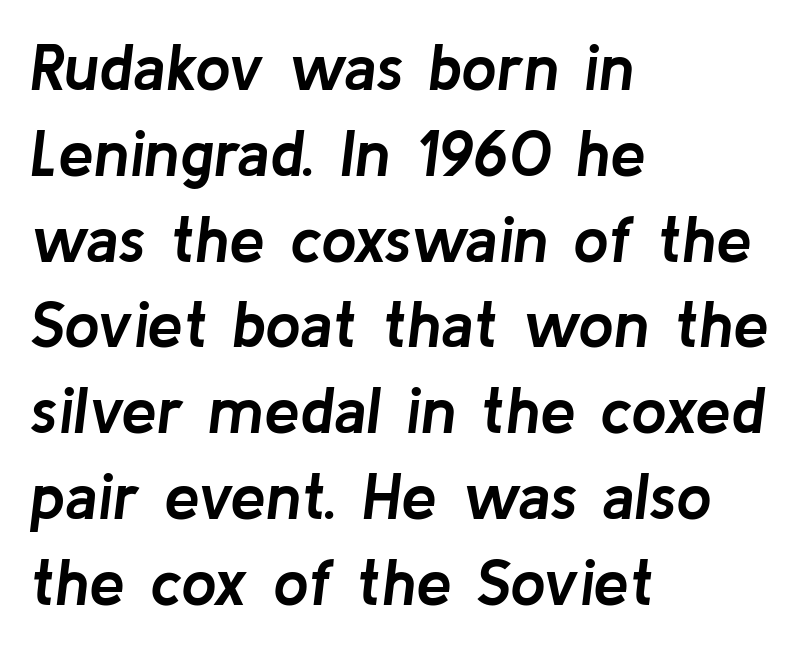
In terms of posture, this sample is oblique. Every letter is thick-stroked: bold, no question. Compared with a centered layout, this one pins lines to the left instead. The face used here is proportionally spaced, like ordinary book or web type. Normally led — the rows are evenly, conventionally spaced. The words here are not underlined.
